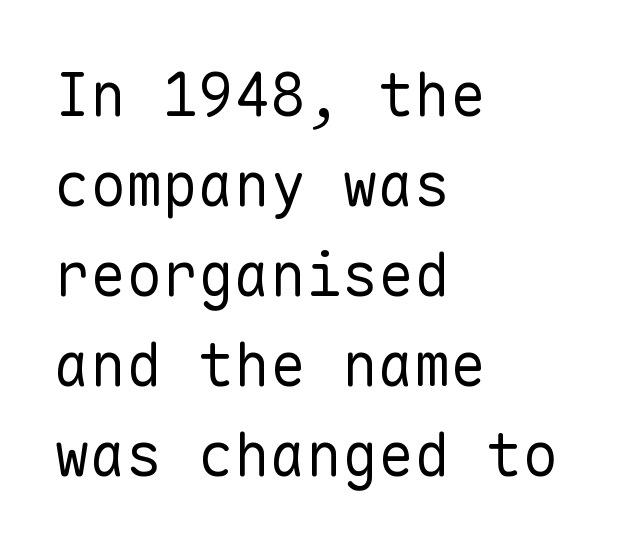
Think of a typewriter: that constant character pitch is what you see here. To sum up the face: it is a sans, with no serifs. The space directly below the letters is spotless. The rag falls on the right side of this text block. No chunkiness to these letters — they're not bold.
